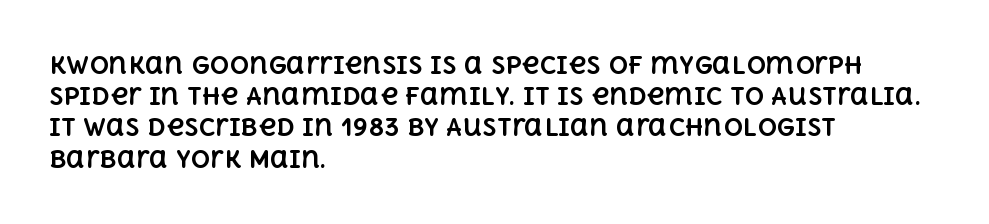
Q: Is the text bold? A: Yes.
Q: Is the text italic (slanted)? A: No, it is upright.
Q: Is the text underlined? A: No.
Q: How is the paragraph aligned? A: Left-aligned.
Q: Is the spacing between letters normal or unusually wide? A: Normal.
Q: Is the spacing between lines tight, normal or loose? A: Normal.
